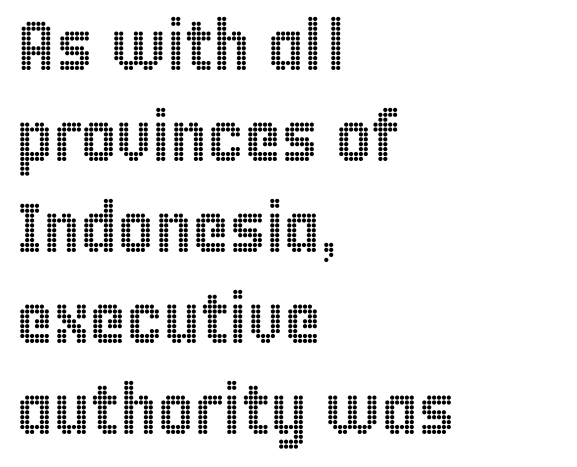
The image shows 70 px condensed type, upright; set left-aligned, normal line spacing (1.3x), normal letter spacing, not underlined; a large x-height.
